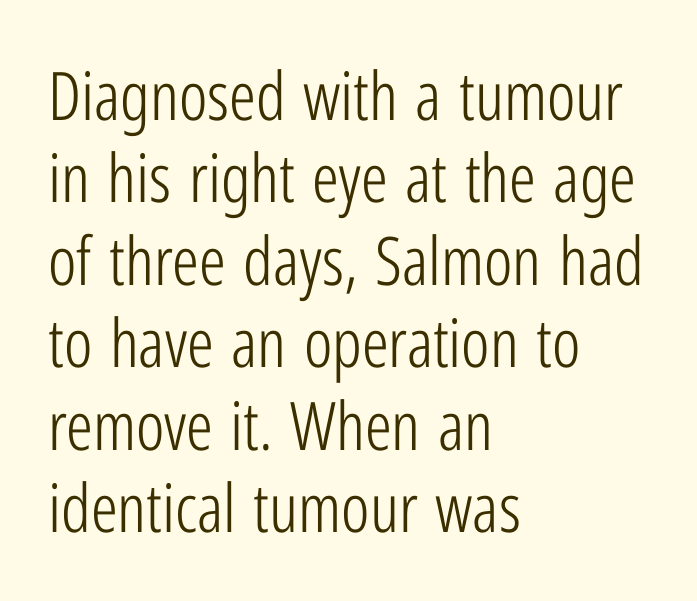
Left-aligned paragraph, ragged on the right. Check under the words: just untouched page. Each letter's strokes conclude bluntly, with no projecting serifs. Note the varied advance widths — an 'i' is clearly narrower than an 'm'.
